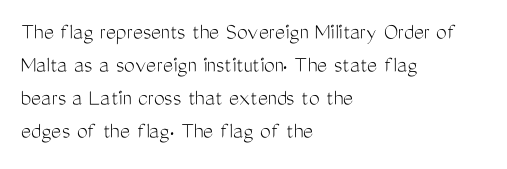
The image shows 24 px text type, upright; set left-aligned, normal line spacing (1.37x), normal letter spacing, not underlined.
